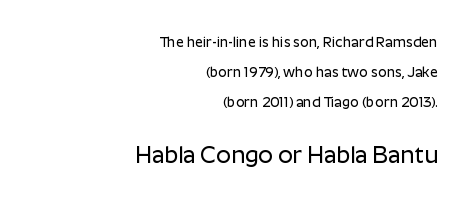
Line endings align vertically; line beginnings do not. No word sits above an underline. The designer dialed line spacing up above the default. Nope, not italic — everything's standing straight. The second block has been scaled up relative to the first.
